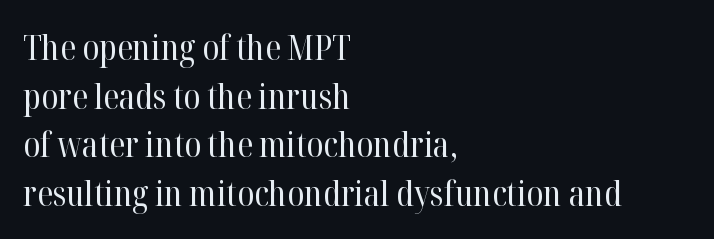
The image shows 34 px regular-weight serif type, upright; set left-aligned, normal line spacing (1.43x), normal letter spacing, not underlined; high stroke contrast and a medium x-height.
